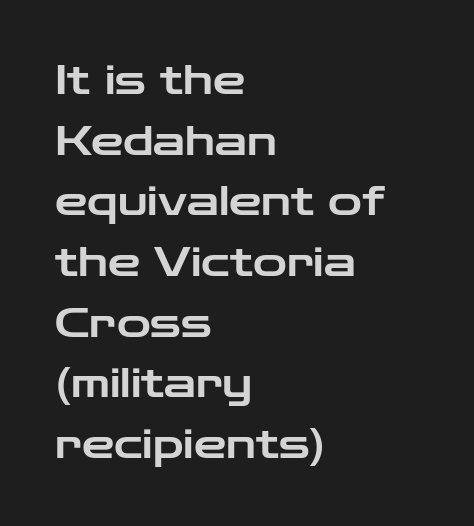
Q: Is the text italic (slanted)? A: No, it is upright.
Q: Is the typeface a serif or a sans-serif typeface? A: Sans-serif.
Q: Is the text underlined? A: No.
Q: How is the paragraph aligned? A: Left-aligned.
Q: Is the spacing between letters normal or unusually wide? A: Normal.
Q: Is the spacing between lines tight, normal or loose? A: Normal.
Q: Width (condensed, normal, or wide)? A: Wide.
Q: Stroke contrast? A: Low.
Q: x-height? A: Medium.
Q: Monospaced? A: No.
